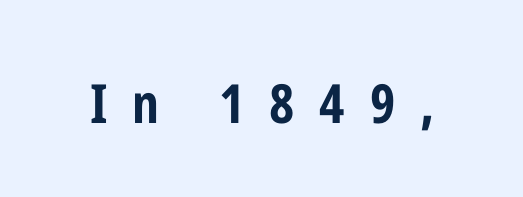
The image shows 54 px bold, condensed sans-serif type, upright; set unusually wide letter spacing (+0.46 em), not underlined; low stroke contrast and a medium x-height.
